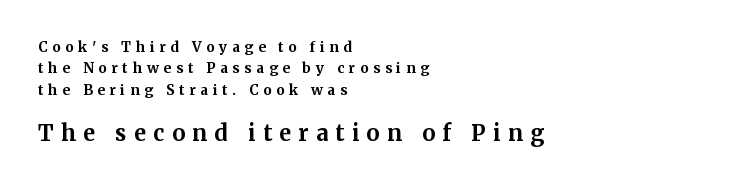
The image shows 22 px bold type, upright; set left-aligned, normal line spacing (1.52x), unusually wide letter spacing (+0.34 em), not underlined; the second (bottom) block is 1.57x larger.
